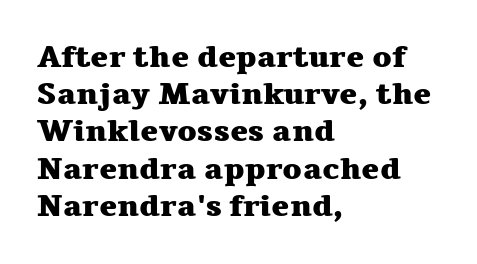
Set as a true bold cut, around the 700 mark. Default kerning and tracking; the words read as compact shapes. Lines of text with bare space underneath. The lines in this sample share a left origin and differ only in where they stop. A typesetter would label this face a serif. Unlike italic type, these characters show no tilt at all.
